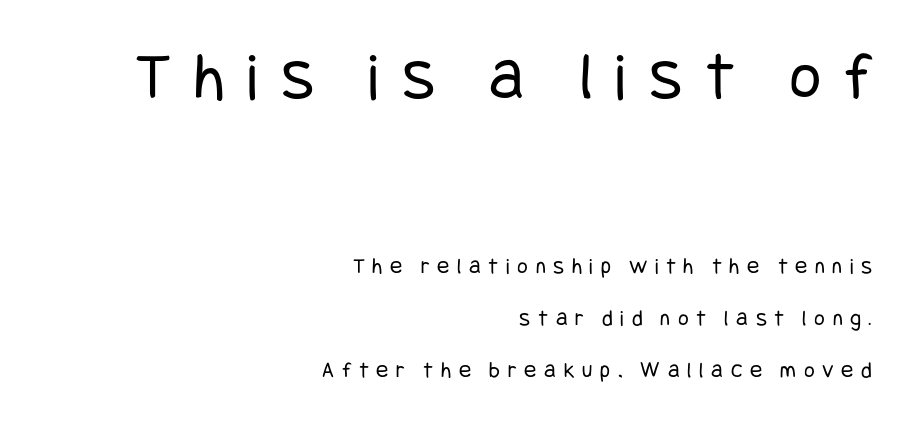
The passage shown begins with its larger block and ends with its smaller one. The designer dialed line spacing up above the default. Only glyphs here, with clear space below each row. Heft: none added — not bold.
